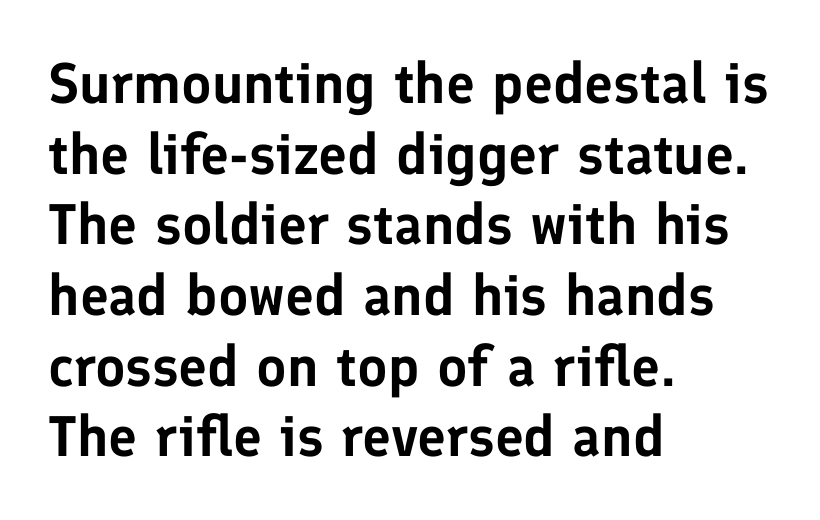
The image shows 57 px sans-serif type, upright; set left-aligned, line spacing 1.24x, normal letter spacing, not underlined; low stroke contrast and a medium x-height.
